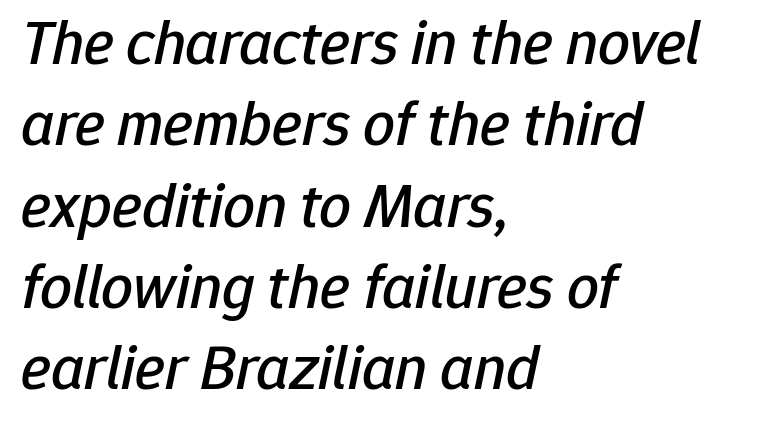
{"italic": "yes", "lean": "right", "slant_degrees": 12, "width": "normal", "stroke_contrast": "low", "x_height": "medium", "monospaced": "no", "underline": "no", "align": "left", "line_spacing": "normal", "line_spacing_ratio": 1.29, "letter_spacing": "normal", "letter_spacing_em": 0.0, "glyph_px": 63}
